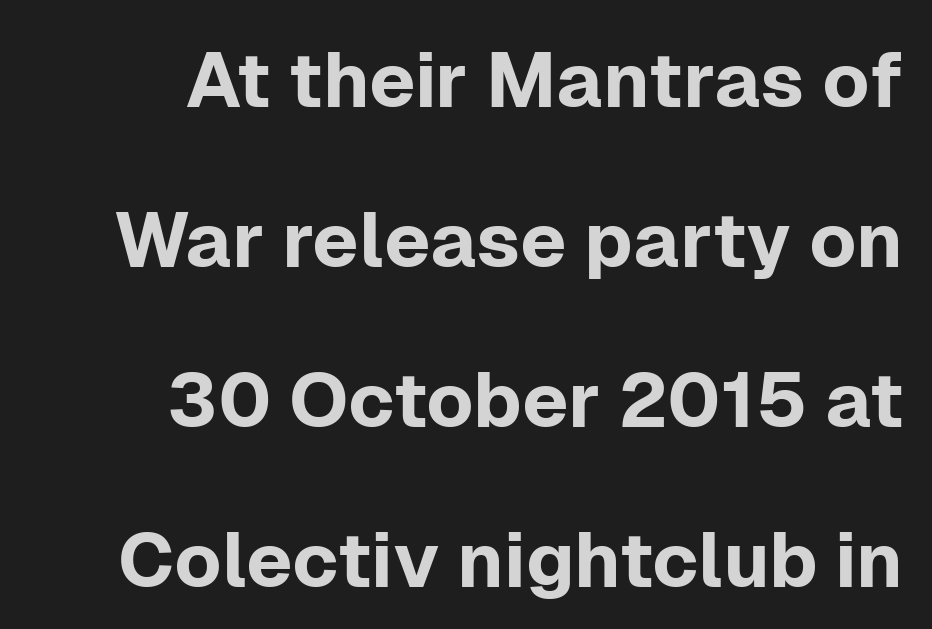
Students, observe: this is what heavily led, spacious text looks like. The lines are quadded right. The gaps between neighbouring characters are ordinary and unremarkable. Grotesque or geometric, the face here clearly has no serifs. Character widths vary here, with narrow letters taking less room than wide ones. You can tell it's not italic because the verticals are truly vertical.
